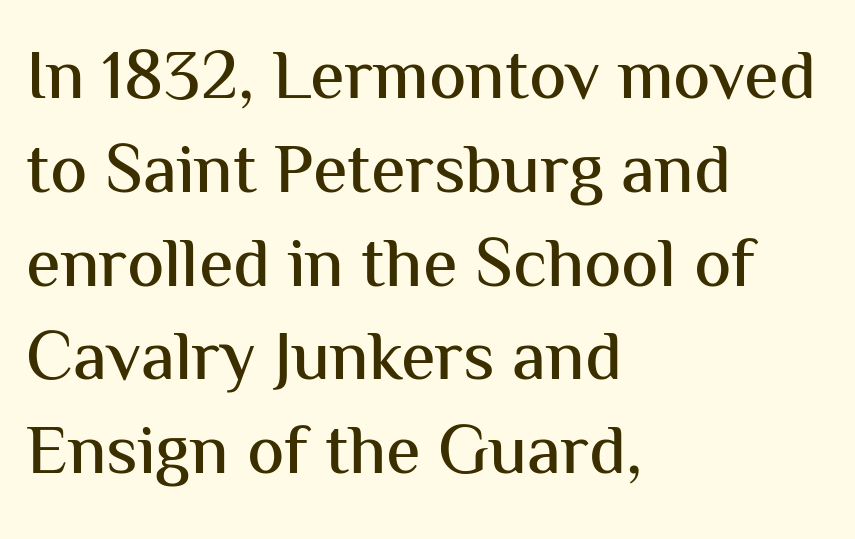
{"serif": "no", "italic": "no", "width": "normal", "stroke_contrast": "medium", "x_height": "medium", "monospaced": "no", "underline": "no", "align": "left", "line_spacing": "normal", "line_spacing_ratio": 1.34, "letter_spacing": "normal", "letter_spacing_em": 0.0, "glyph_px": 70}
